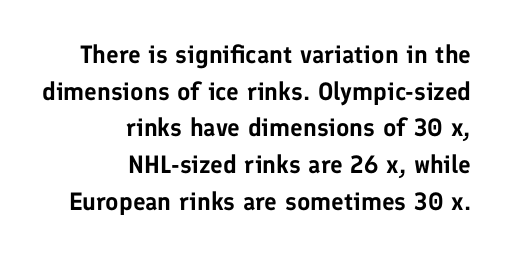
The specimen omits any rule beneath the text block's lines. Line spacing here is normal. There is no visible air inserted between adjacent glyphs. Unlike italic type, these characters show no tilt at all. Notice how the passage keeps a crisp vertical edge on the right only.
